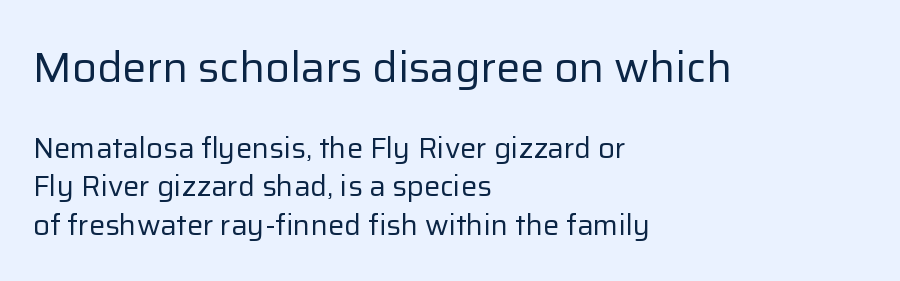
The image shows 43 px regular-weight sans-serif type, upright; set left-aligned, normal line spacing (1.33x), normal letter spacing, not underlined; the first (top) block is 1.48x larger; low stroke contrast and a medium x-height.
